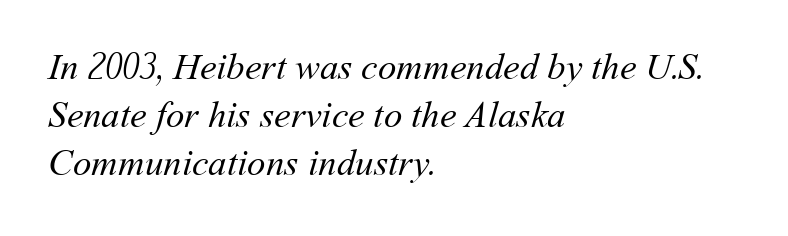
The image shows 37 px regular-weight type; set left-aligned, normal line spacing (1.3x), normal letter spacing, not underlined; medium stroke contrast and a medium x-height.
